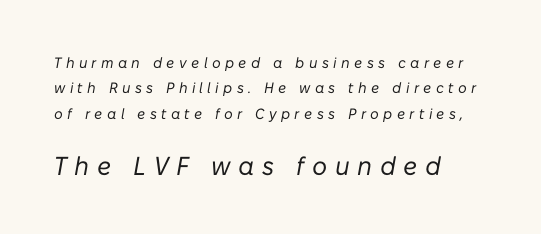
Reading down the column, the eye jumps a familiar distance to each next line. Reading down the block, your eye returns to a fixed left position each line. The face used here appears at its bigger size in the lower chunk. The glyphs look as if they've been sheared to an angle.
